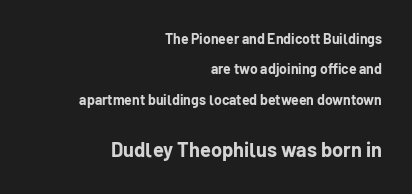
{"italic": "no", "bold": "yes", "underline": "no", "align": "right", "line_spacing": "loose", "line_spacing_ratio": 2.17, "letter_spacing": "normal", "letter_spacing_em": 0.0, "larger_block": "second", "size_ratio": 1.43, "glyph_px": 20}
